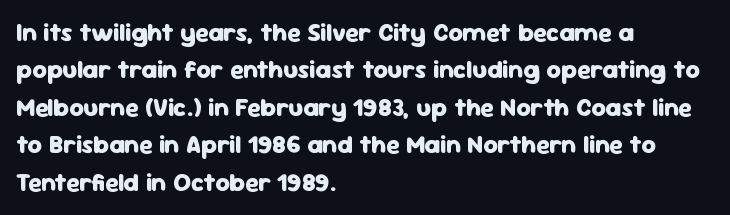
Baseline-to-baseline distance is the conventional proportion of letter height. The typesetter chose a ragged-right arrangement here. The zone under the glyphs is completely vacant. Typesetter's note: full bold, strokes at maximum text heaviness. In terms of posture, this sample is upright. The horizontal fit of the characters is conventional and even.
